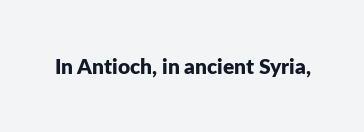
Q: Is the text bold? A: Yes.
Q: Is the text italic (slanted)? A: No, it is upright.
Q: Is the text underlined? A: No.
Q: Is the spacing between letters normal or unusually wide? A: Normal.
